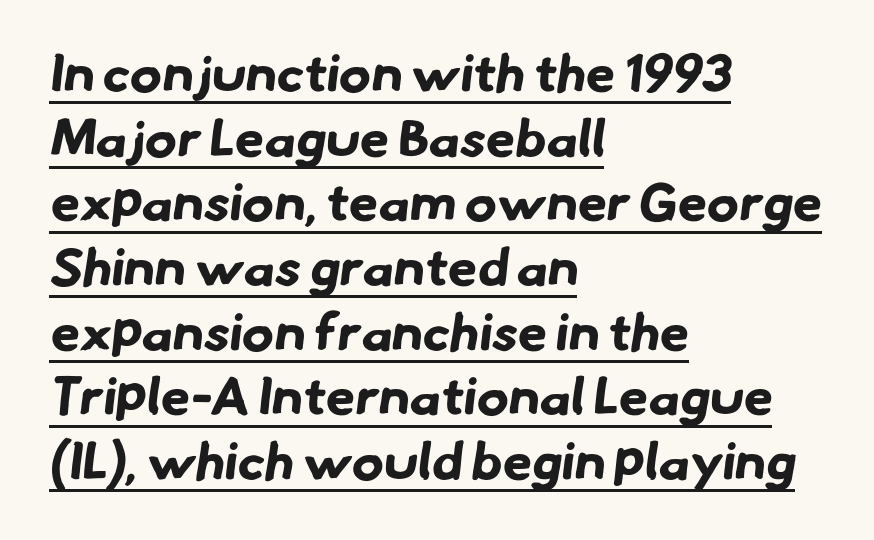
{"serif": "no", "bold": "yes", "weight": "bold", "width": "normal", "stroke_contrast": "low", "x_height": "small", "monospaced": "no", "underline": "yes", "align": "left", "line_spacing_ratio": 1.22, "letter_spacing": "normal", "letter_spacing_em": 0.0, "glyph_px": 53}
